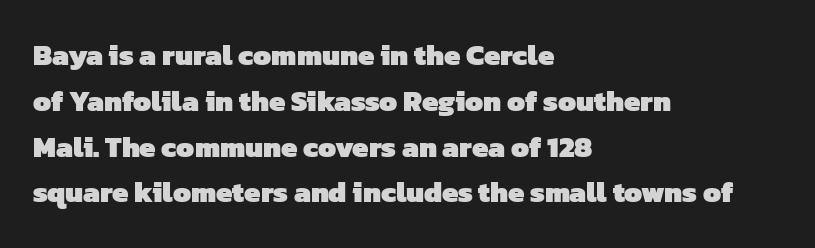
These lines stack with their left ends in a neat column. The letters advance in unequal steps, a hallmark of proportional type. Look at the stroke-to-counter ratio: heavy, a bold. Nope, no serifs anywhere on these letters. This sample keeps an unexceptional amount of space between lines.
